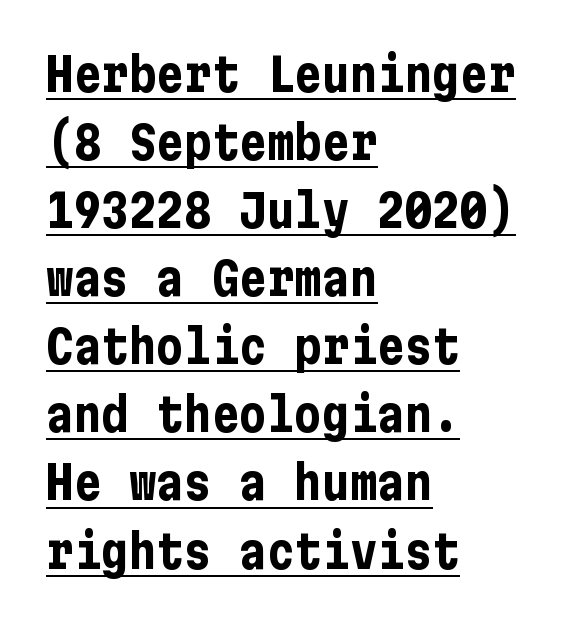
The image shows 46 px bold, condensed sans-serif type, upright; set left-aligned, normal line spacing (1.48x), normal letter spacing, underlined; low stroke contrast and a medium x-height.
